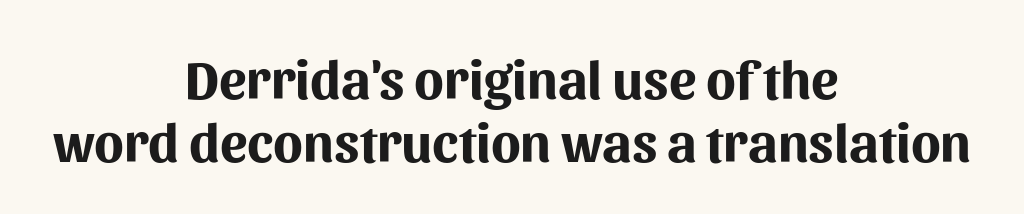
{"serif": "no", "italic": "no", "bold": "yes", "weight": "bold", "width": "normal", "stroke_contrast": "medium", "x_height": "medium", "monospaced": "no", "underline": "no", "align": "center", "line_spacing": "tight", "line_spacing_ratio": 1.14, "letter_spacing": "normal", "letter_spacing_em": 0.0, "glyph_px": 55}
